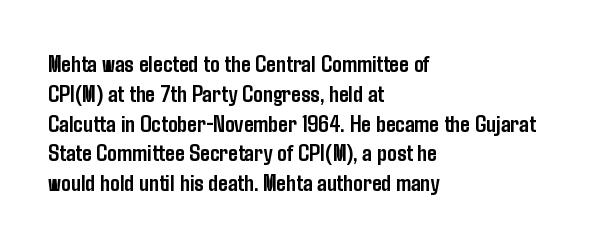
The image shows 24 px bold type, upright; set left-aligned, line spacing 1.24x, normal letter spacing, not underlined.
